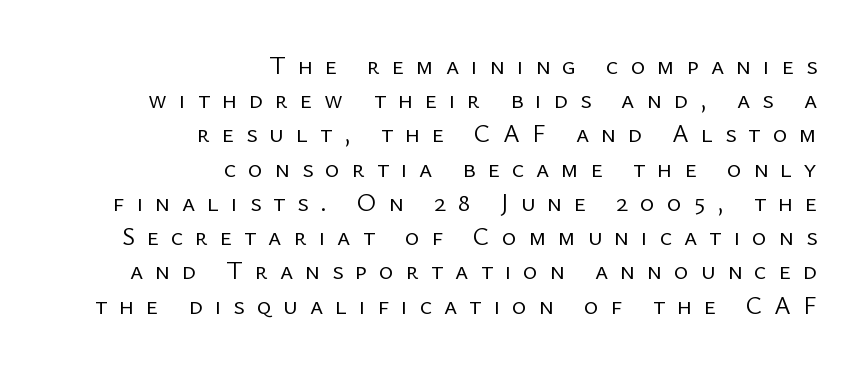
{"italic": "no", "bold": "no", "underline": "no", "align": "right", "line_spacing": "normal", "line_spacing_ratio": 1.37, "letter_spacing": "wide", "letter_spacing_em": 0.48, "glyph_px": 25}
